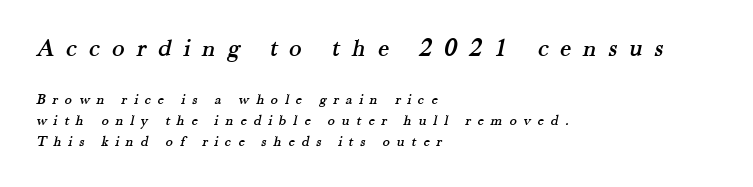
Q: Is the text underlined? A: No.
Q: How is the paragraph aligned? A: Left-aligned.
Q: Is the spacing between letters normal or unusually wide? A: Unusually wide.
Q: Is the spacing between lines tight, normal or loose? A: Normal.
Q: Which block of text is set in a larger size, the first (top) or the second (bottom)? A: The first (top) one.
